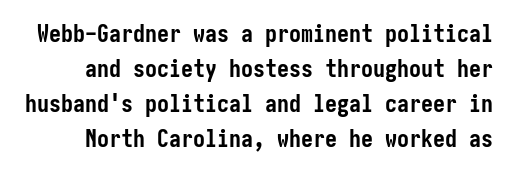
The image shows 24 px bold type, upright; set normal line spacing (1.46x), normal letter spacing, not underlined.
